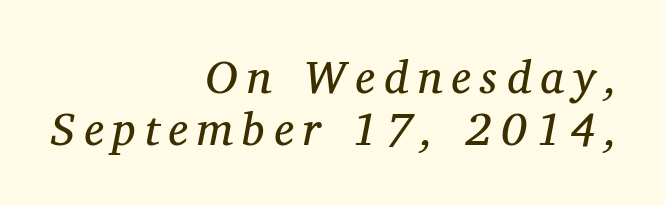
The image shows 46 px regular-weight serif type, italic (leaning right); set right-aligned, tight line spacing (1.14x), unusually wide letter spacing (+0.2 em), not underlined; medium stroke contrast and a medium x-height.
